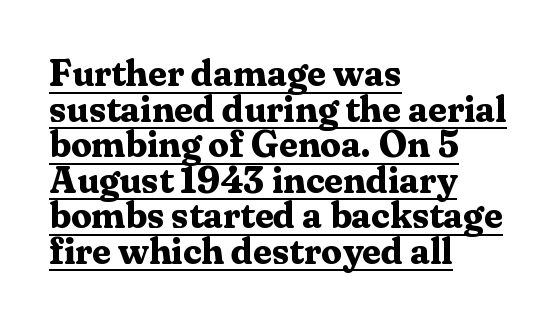
The image shows 37 px bold serif type, upright; set left-aligned, tight line spacing (0.96x), normal letter spacing, underlined; medium stroke contrast and a medium x-height.
